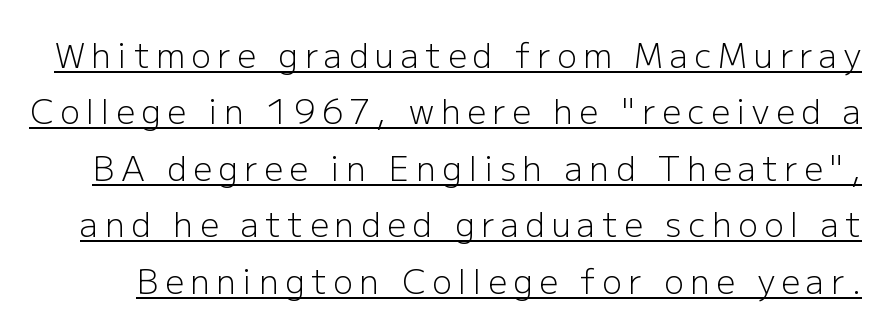
Students, observe the line beneath the letters — that is underlining. You can tell it's not italic because the verticals are truly vertical. Here the designer chose a conventional face with non-uniform glyph widths. Nope, no serifs anywhere on these letters. Caption: face not bold, strokes unweighted.
